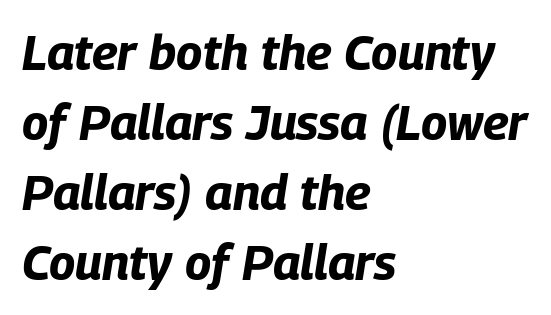
Evenly set lines give the paragraph a standard silhouette. Every character sits at an angle, as italics do. The rendering uses natural spacing where letterforms have individual widths. Unmarked baselines from the first word to the last. Line beginnings align vertically; line endings do not.
